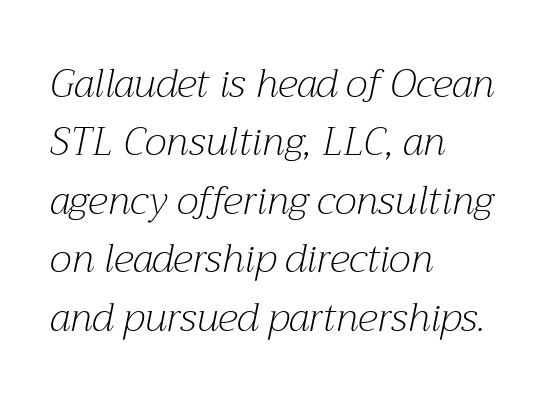
Q: Is the text bold? A: No.
Q: Is the text italic (slanted)? A: Yes, it leans right by about 12 degrees.
Q: Is the typeface a serif or a sans-serif typeface? A: Serif.
Q: Is the text underlined? A: No.
Q: How is the paragraph aligned? A: Left-aligned.
Q: Is the spacing between letters normal or unusually wide? A: Normal.
Q: Is the spacing between lines tight, normal or loose? A: Normal.
Q: Width (condensed, normal, or wide)? A: Normal.
Q: Stroke contrast? A: Medium.
Q: x-height? A: Medium.
Q: Monospaced? A: No.
